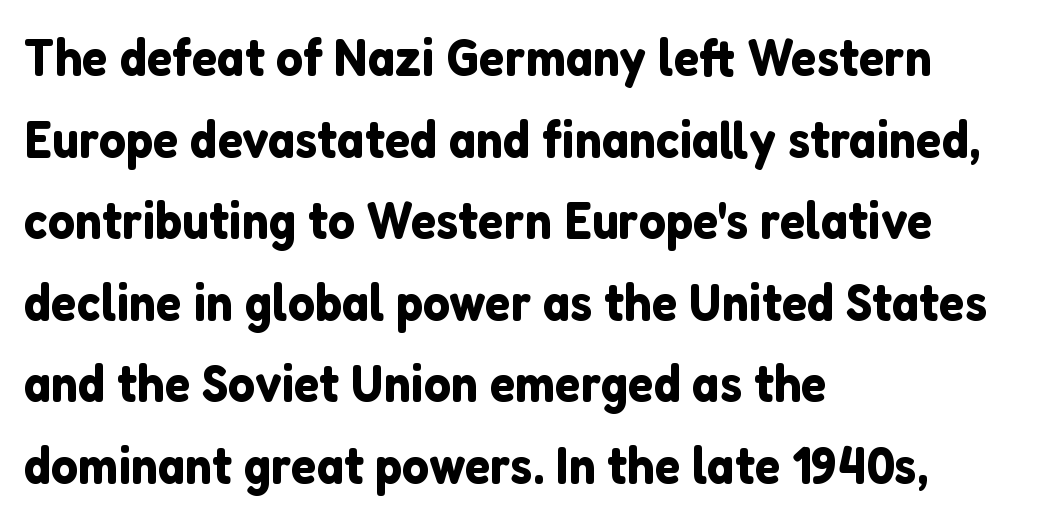
Q: Is the text italic (slanted)? A: No, it is upright.
Q: Is the typeface a serif or a sans-serif typeface? A: Sans-serif.
Q: Is the text underlined? A: No.
Q: How is the paragraph aligned? A: Left-aligned.
Q: Is the spacing between letters normal or unusually wide? A: Normal.
Q: Is the spacing between lines tight, normal or loose? A: Normal.
Q: Width (condensed, normal, or wide)? A: Normal.
Q: Stroke contrast? A: Low.
Q: x-height? A: Medium.
Q: Monospaced? A: No.
